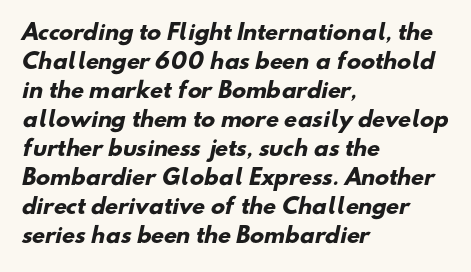
A clean baseline with only descenders dipping below it. The sample has been set heavy, in full bold. Evenly set lines give the paragraph a standard silhouette. This rendering leaves character spacing at its baseline value. Notice how the passage keeps a crisp vertical edge on the left only.
